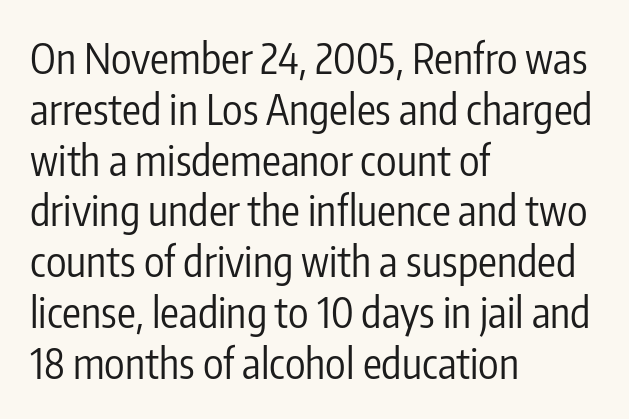
Q: Is the text bold? A: No.
Q: Is the text italic (slanted)? A: No, it is upright.
Q: Is the typeface a serif or a sans-serif typeface? A: Sans-serif.
Q: Is the text underlined? A: No.
Q: How is the paragraph aligned? A: Left-aligned.
Q: Is the spacing between letters normal or unusually wide? A: Normal.
Q: Width (condensed, normal, or wide)? A: Condensed.
Q: Stroke contrast? A: Low.
Q: x-height? A: Medium.
Q: Monospaced? A: No.
